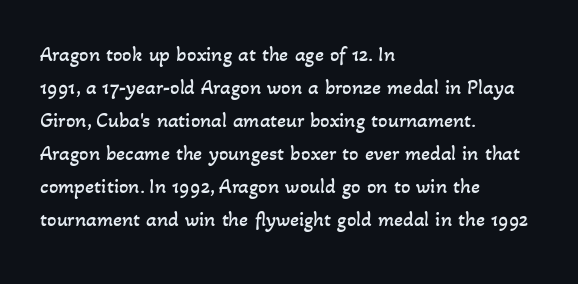
{"bold": "no", "underline": "no", "align": "left", "line_spacing": "normal", "line_spacing_ratio": 1.57, "letter_spacing": "normal", "letter_spacing_em": 0.0, "glyph_px": 21}
